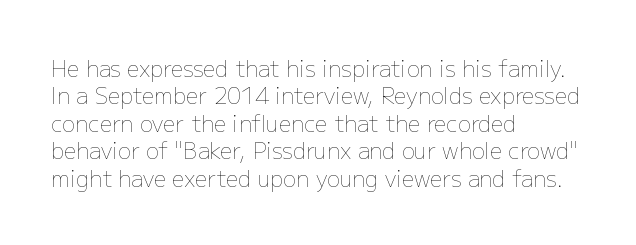
Counters stay open thanks to moderate or lighter strokes. All the whitespace from short lines collects on the right. Normally led — the rows are evenly, conventionally spaced. The glyphs are unaccompanied by any horizontal stroke below them.
